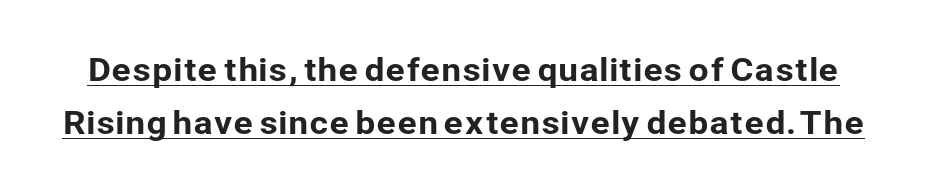
{"serif": "no", "italic": "no", "width": "normal", "stroke_contrast": "low", "x_height": "medium", "monospaced": "no", "underline": "yes", "line_spacing": "normal", "line_spacing_ratio": 1.65, "letter_spacing": "normal", "letter_spacing_em": 0.0, "glyph_px": 32}
